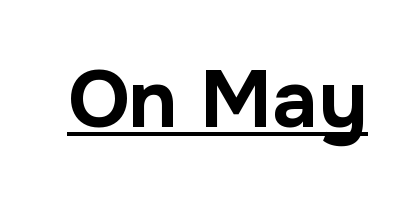
Q: Is the text bold? A: Yes.
Q: Is the text italic (slanted)? A: No, it is upright.
Q: Is the typeface a serif or a sans-serif typeface? A: Sans-serif.
Q: Is the text underlined? A: Yes.
Q: Is the spacing between letters normal or unusually wide? A: Normal.
Q: Width (condensed, normal, or wide)? A: Normal.
Q: Stroke contrast? A: Low.
Q: x-height? A: Medium.
Q: Monospaced? A: No.
